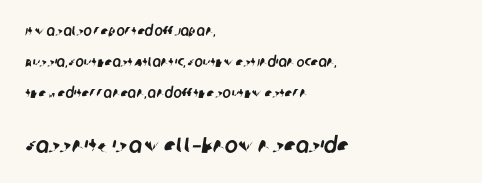
Descenders hang freely into open space. Horizontal alignment here is leftward, the default for most running prose. Block two is the big one; block one sits smaller above it. Vertically, the passage feels expansive, rows floating well apart. Caption: standard tracking, unaltered.
